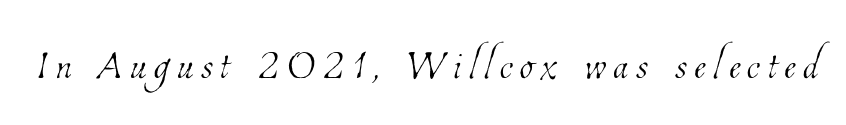
Q: Is the text bold? A: No.
Q: Is the text underlined? A: No.
Q: Width (condensed, normal, or wide)? A: Condensed.
Q: Stroke contrast? A: Low.
Q: x-height? A: Medium.
Q: Monospaced? A: No.
